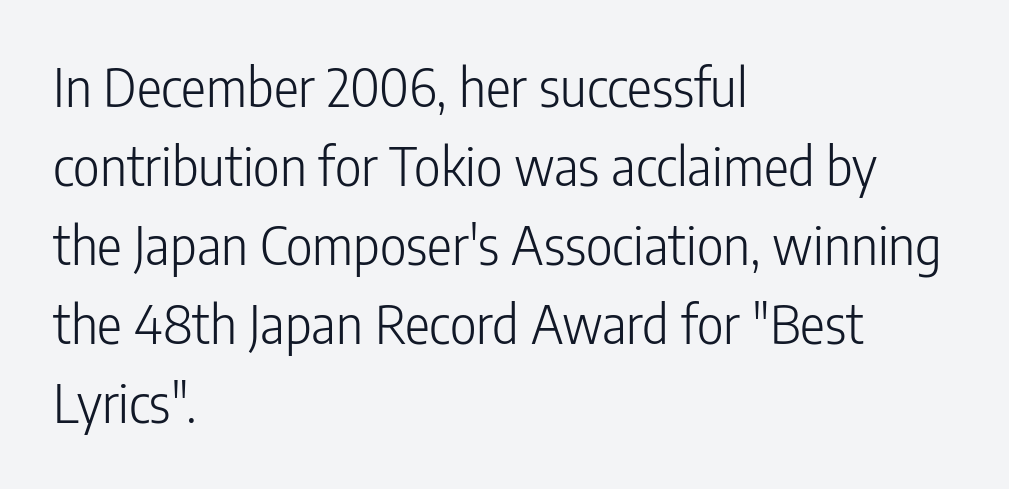
{"serif": "no", "italic": "no", "bold": "no", "weight": "light", "width": "condensed", "stroke_contrast": "low", "x_height": "medium", "monospaced": "no", "underline": "no", "align": "left", "line_spacing": "normal", "line_spacing_ratio": 1.52, "letter_spacing": "normal", "letter_spacing_em": 0.0, "glyph_px": 52}
